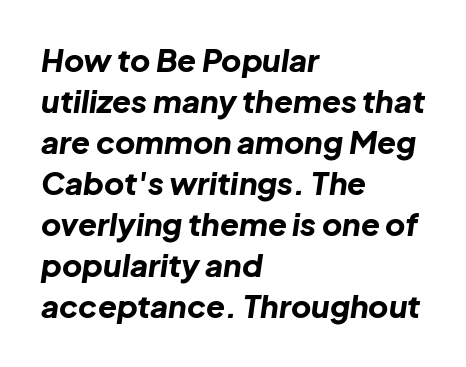
{"italic": "yes", "lean": "right", "slant_degrees": 8, "bold": "yes", "weight": "bold", "width": "normal", "stroke_contrast": "low", "x_height": "medium", "monospaced": "no", "underline": "no", "align": "left", "line_spacing": "normal", "line_spacing_ratio": 1.32, "letter_spacing": "normal", "letter_spacing_em": 0.0, "glyph_px": 31}
